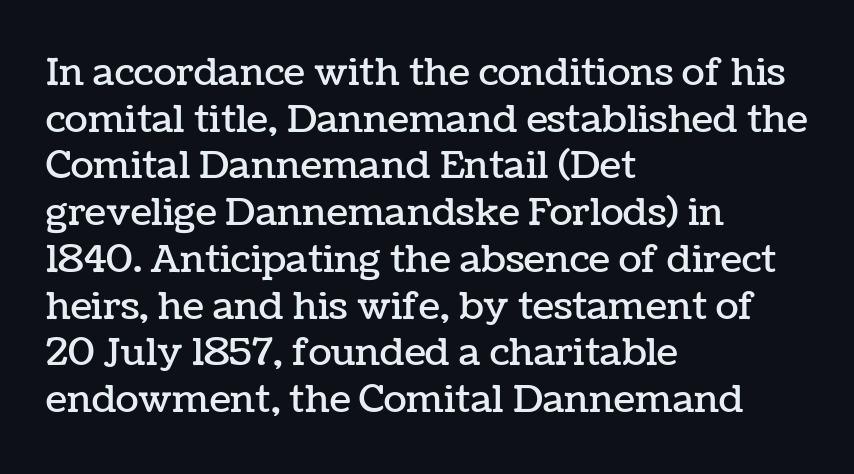
{"italic": "no", "width": "normal", "stroke_contrast": "low", "x_height": "medium", "monospaced": "no", "underline": "no", "align": "left", "line_spacing_ratio": 1.23, "letter_spacing": "normal", "letter_spacing_em": 0.0, "glyph_px": 38}
